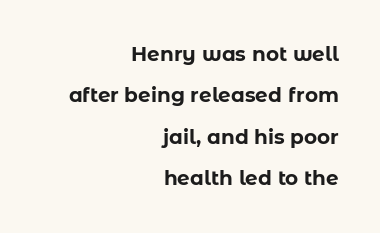
The line-height multiplier appears high, well above default. The type sits square on the baseline with zero lean. Caption: multi-line text, flush right, ragged left. Observe the ordinary spacing: letters are neighbours, not strangers. Lines of text with bare space underneath.
